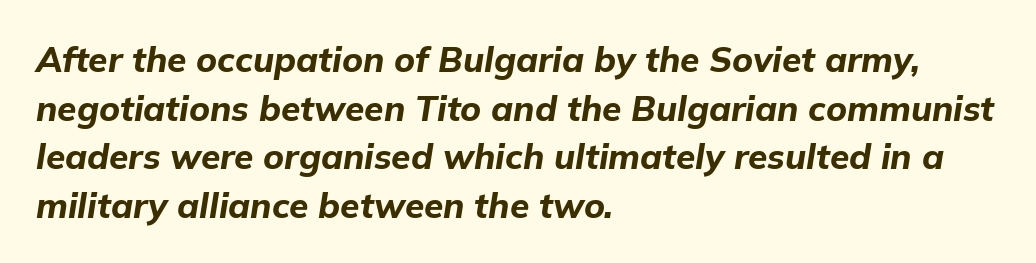
The rendering uses natural spacing where letterforms have individual widths. Is the type slanted? Yes — the strokes lean at a clear angle. Notice how thick the strokes are: this is what a full bold looks like. Evenly set lines give the paragraph a standard silhouette. The rendering keeps characters at their native spacing.
